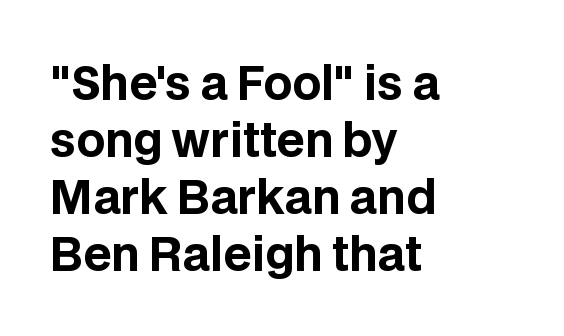
The image shows 45 px bold sans-serif type, upright; set left-aligned, normal line spacing (1.27x), normal letter spacing, not underlined; low stroke contrast and a large x-height.
